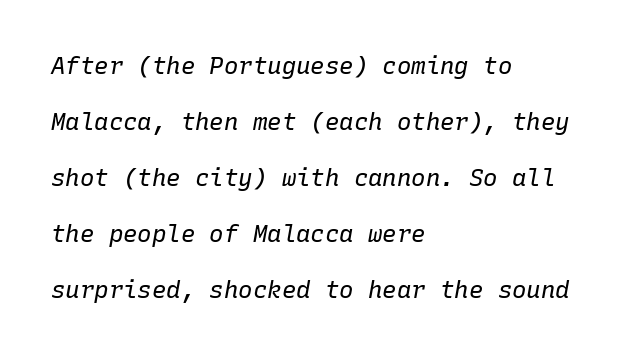
{"italic": "yes", "lean": "right", "slant_degrees": 10, "bold": "no", "underline": "no", "align": "left", "line_spacing": "loose", "line_spacing_ratio": 2.33, "letter_spacing": "normal", "letter_spacing_em": 0.0, "glyph_px": 24}
